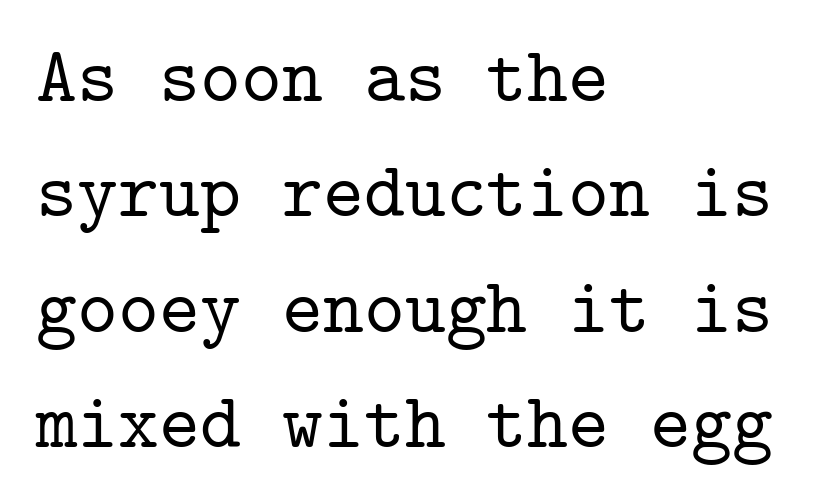
{"serif": "yes", "italic": "no", "width": "normal", "stroke_contrast": "low", "x_height": "medium", "monospaced": "yes", "underline": "no", "align": "left", "line_spacing": "normal", "line_spacing_ratio": 1.48, "letter_spacing": "normal", "letter_spacing_em": 0.0, "glyph_px": 78}
